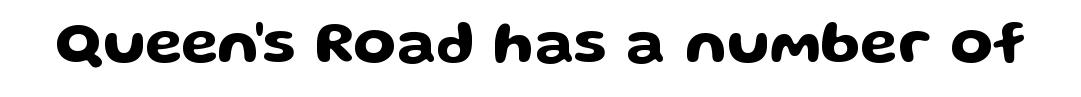
The image shows 61 px wide sans-serif type, upright; set normal letter spacing, not underlined; low stroke contrast and a medium x-height.
